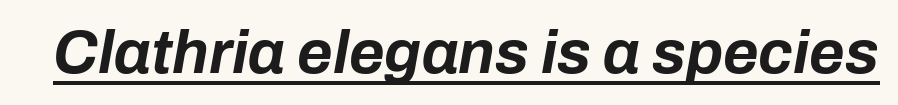
Q: Is the text bold? A: Yes.
Q: Is the text italic (slanted)? A: Yes, it leans right by about 10 degrees.
Q: Is the text underlined? A: Yes.
Q: Is the spacing between letters normal or unusually wide? A: Normal.
Q: Width (condensed, normal, or wide)? A: Normal.
Q: Stroke contrast? A: Low.
Q: x-height? A: Medium.
Q: Monospaced? A: No.
